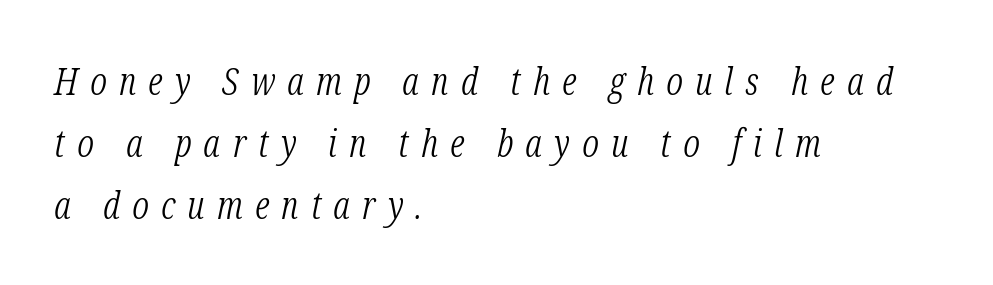
{"serif": "yes", "italic": "yes", "lean": "right", "slant_degrees": 12, "bold": "no", "weight": "light", "width": "condensed", "stroke_contrast": "low", "x_height": "medium", "monospaced": "no", "underline": "no", "align": "left", "line_spacing": "normal", "line_spacing_ratio": 1.63, "letter_spacing": "wide", "letter_spacing_em": 0.32, "glyph_px": 38}
